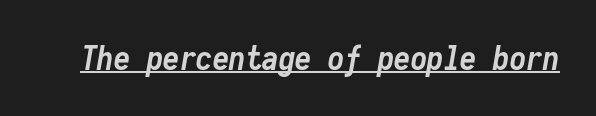
Q: Is the text bold? A: Yes.
Q: Is the text italic (slanted)? A: Yes, it leans right by about 10 degrees.
Q: Is the text underlined? A: Yes.
Q: Is the spacing between letters normal or unusually wide? A: Normal.
Q: Width (condensed, normal, or wide)? A: Condensed.
Q: Stroke contrast? A: Low.
Q: x-height? A: Medium.
Q: Monospaced? A: Yes.
